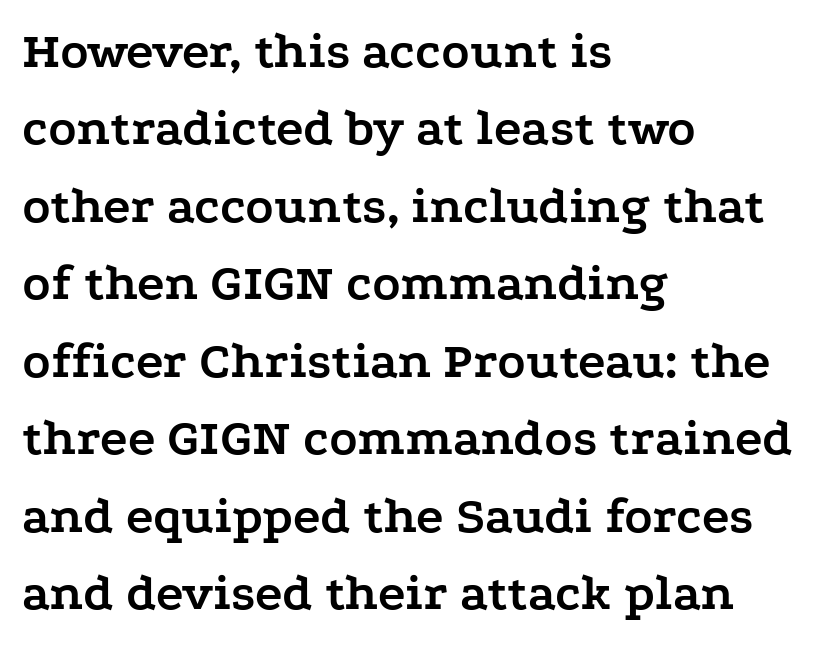
{"serif": "yes", "italic": "no", "bold": "yes", "weight": "semibold", "width": "wide", "stroke_contrast": "low", "x_height": "medium", "monospaced": "no", "underline": "no", "align": "left", "line_spacing": "normal", "line_spacing_ratio": 1.49, "letter_spacing": "normal", "letter_spacing_em": 0.0, "glyph_px": 52}
